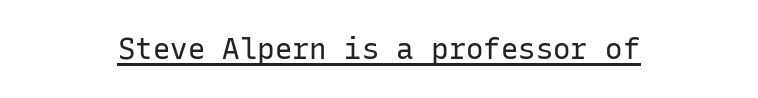
Q: Is the text bold? A: No.
Q: Is the text italic (slanted)? A: No, it is upright.
Q: Is the typeface a serif or a sans-serif typeface? A: Sans-serif.
Q: Is the text underlined? A: Yes.
Q: Is the spacing between letters normal or unusually wide? A: Normal.
Q: Width (condensed, normal, or wide)? A: Normal.
Q: Stroke contrast? A: Low.
Q: x-height? A: Medium.
Q: Monospaced? A: Yes.
